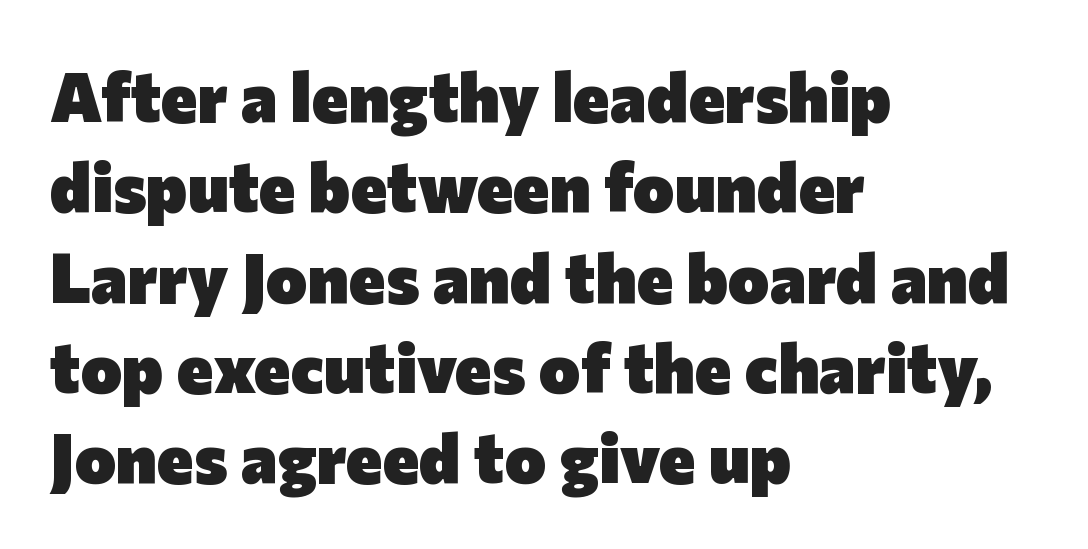
{"serif": "no", "italic": "no", "bold": "yes", "weight": "heavy", "width": "normal", "stroke_contrast": "low", "x_height": "medium", "monospaced": "no", "underline": "no", "align": "left", "line_spacing": "normal", "line_spacing_ratio": 1.29, "letter_spacing": "normal", "letter_spacing_em": 0.0, "glyph_px": 70}
